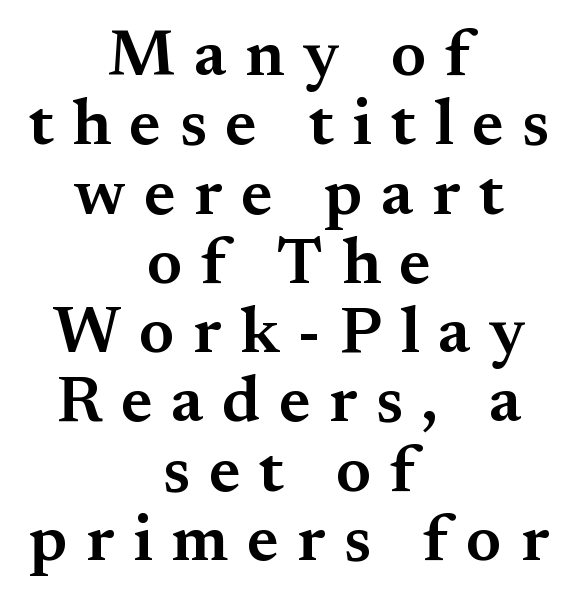
{"serif": "yes", "italic": "no", "bold": "semi", "weight": "semibold", "width": "normal", "stroke_contrast": "medium", "x_height": "small", "monospaced": "no", "underline": "no", "align": "center", "line_spacing": "tight", "line_spacing_ratio": 1.05, "letter_spacing": "wide", "letter_spacing_em": 0.28, "glyph_px": 66}
